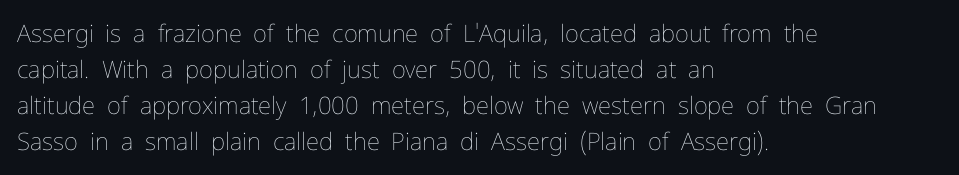
{"italic": "no", "bold": "no", "underline": "no", "align": "left", "line_spacing": "normal", "line_spacing_ratio": 1.5, "letter_spacing": "normal", "letter_spacing_em": 0.0, "glyph_px": 24}
